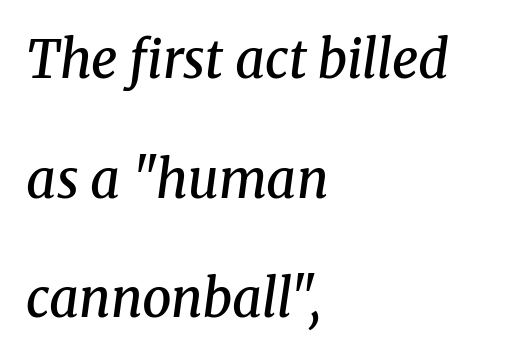
The image shows 52 px semibold serif type, italic (leaning right); set left-aligned, loose line spacing (2.3x), normal letter spacing, not underlined; medium stroke contrast and a medium x-height.
